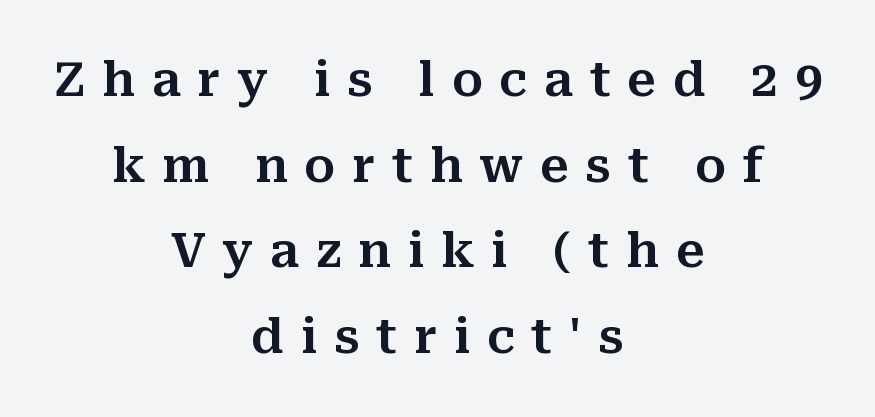
Does the lettering tilt? It doesn't — this is upright. Examine the stroke ends and you'll spot serifs. Glyph-to-glyph distance is far greater than everyday printed text. Caption: multi-line text, centered on the measure. Descender tails drop into unmarked territory.
